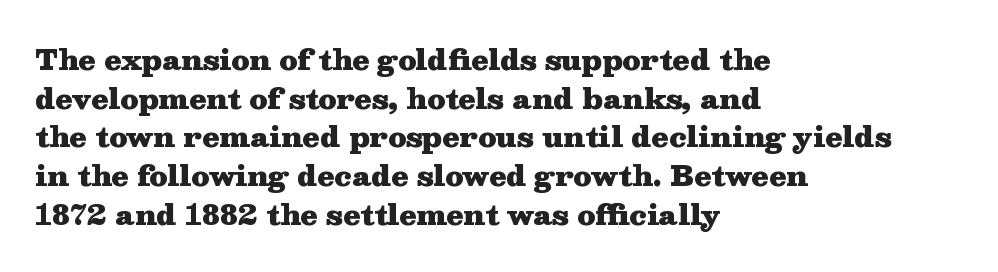
{"serif": "yes", "italic": "no", "bold": "yes", "weight": "heavy", "width": "wide", "stroke_contrast": "medium", "x_height": "medium", "monospaced": "no", "underline": "no", "align": "left", "line_spacing": "normal", "line_spacing_ratio": 1.38, "letter_spacing": "normal", "letter_spacing_em": 0.0, "glyph_px": 28}
